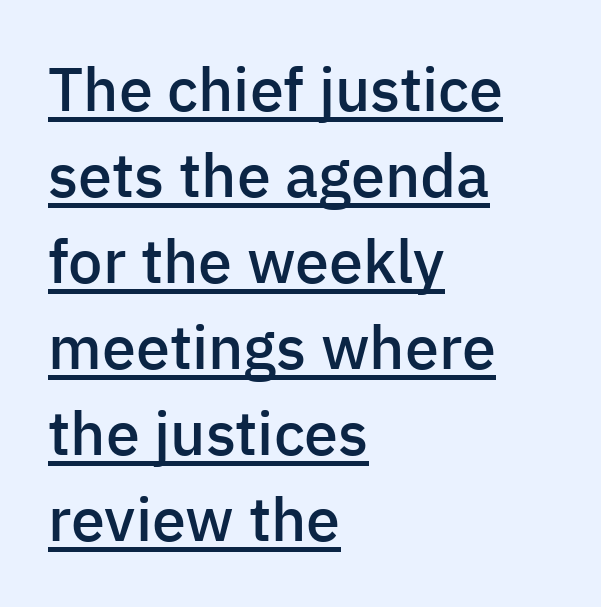
Compared with an ordinary text face, these strokes are moderately heavier — a semibold. Character widths vary here, with narrow letters taking less room than wide ones. The string is rendered with underlining switched on. Here the glyphs are tracked normally, forming tight word shapes. The rows are spaced the way most documents space them. Posture: upright roman.
